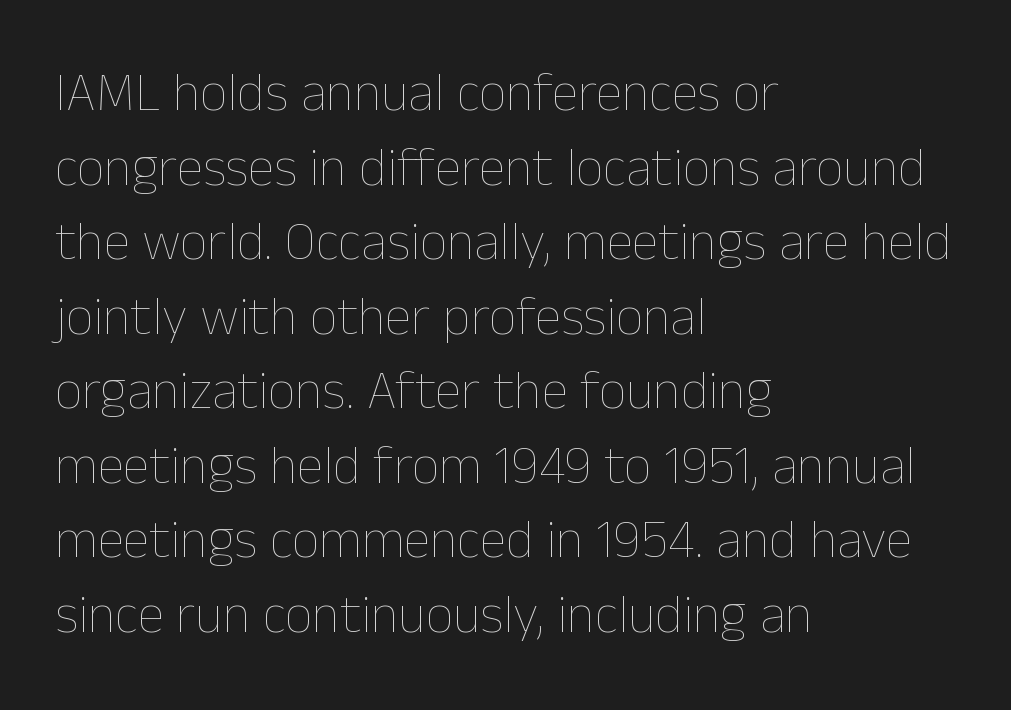
Q: Is the text bold? A: No.
Q: Is the text italic (slanted)? A: No, it is upright.
Q: Is the text underlined? A: No.
Q: How is the paragraph aligned? A: Left-aligned.
Q: Is the spacing between letters normal or unusually wide? A: Normal.
Q: Is the spacing between lines tight, normal or loose? A: Normal.
Q: Width (condensed, normal, or wide)? A: Normal.
Q: Stroke contrast? A: Low.
Q: x-height? A: Medium.
Q: Monospaced? A: No.
